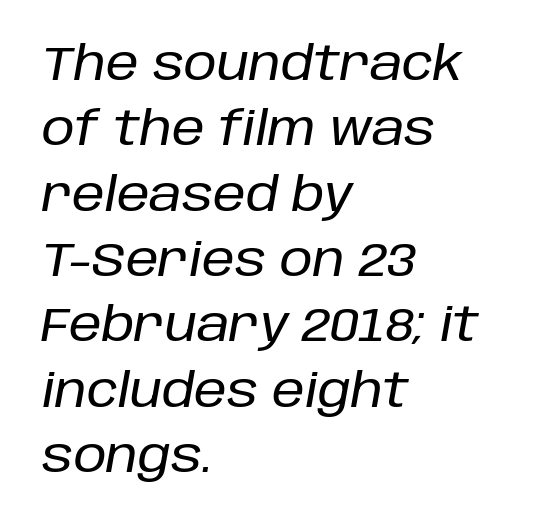
{"italic": "yes", "lean": "right", "slant_degrees": 10, "width": "normal", "stroke_contrast": "low", "x_height": "large", "monospaced": "no", "underline": "no", "align": "left", "line_spacing": "normal", "line_spacing_ratio": 1.39, "letter_spacing": "normal", "letter_spacing_em": 0.0, "glyph_px": 47}
